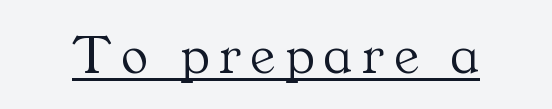
The image shows 56 px light serif type, upright; set underlined; medium stroke contrast and a medium x-height.
